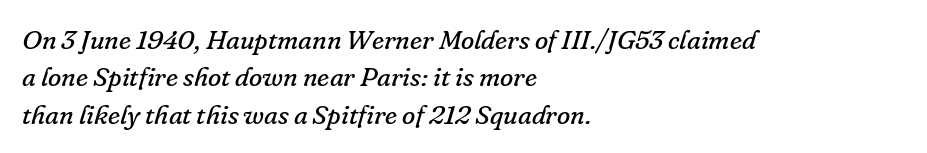
{"italic": "yes", "lean": "right", "slant_degrees": 16, "bold": "no", "underline": "no", "align": "left", "line_spacing": "normal", "line_spacing_ratio": 1.38, "letter_spacing": "normal", "letter_spacing_em": 0.0, "glyph_px": 27}
